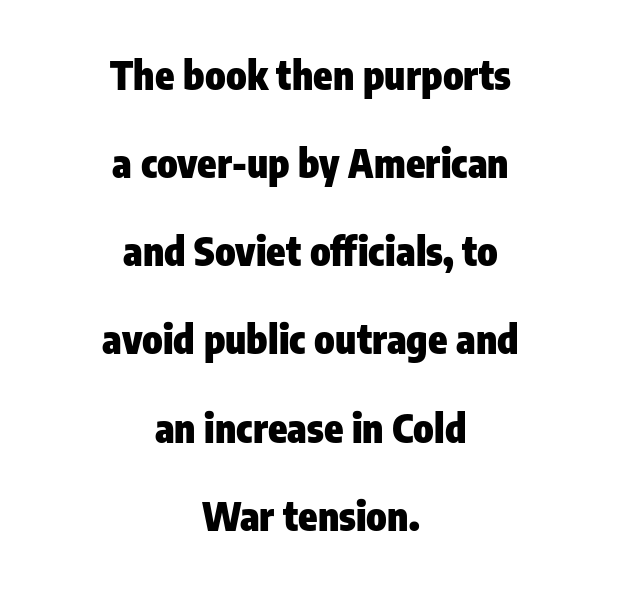
The passage shown is typeset with a sans-serif family. The rendering uses a bold face; every stroke is thick and dark. Note the varied advance widths — an 'i' is clearly narrower than an 'm'. The letters stand straight up with perfectly vertical stems. How are the letters spaced? Ordinarily, with no added tracking. Visually the block forms a symmetrical silhouette, jagged on both flanks.
